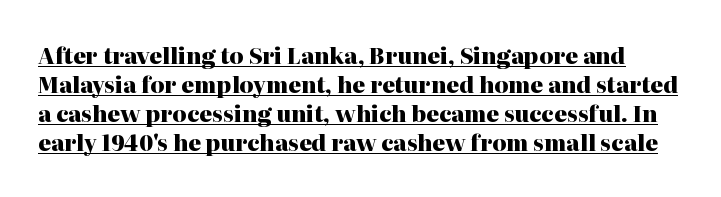
Q: Is the text bold? A: Yes.
Q: Is the text italic (slanted)? A: No, it is upright.
Q: Is the text underlined? A: Yes.
Q: Is the spacing between letters normal or unusually wide? A: Normal.
Q: Is the spacing between lines tight, normal or loose? A: Normal.
